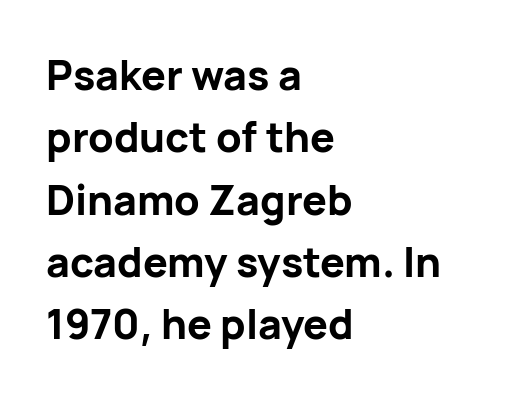
The image shows 41 px bold sans-serif type, upright; set left-aligned, normal line spacing (1.52x), normal letter spacing, not underlined; low stroke contrast and a medium x-height.
